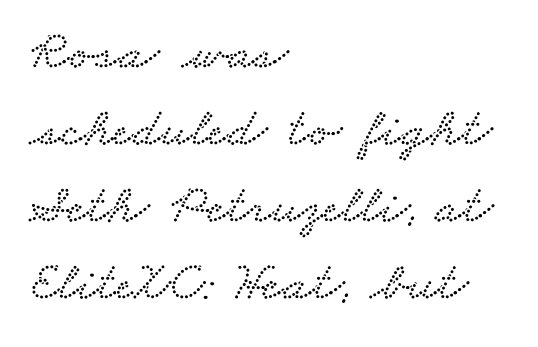
{"serif": "yes", "width": "wide", "stroke_contrast": "low", "x_height": "small", "monospaced": "no", "underline": "no", "align": "left", "line_spacing": "normal", "line_spacing_ratio": 1.4, "letter_spacing": "normal", "letter_spacing_em": 0.0, "glyph_px": 55}
